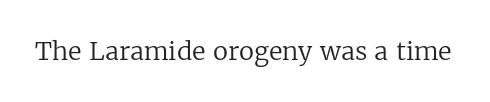
Q: Is the text bold? A: No.
Q: Is the text italic (slanted)? A: No, it is upright.
Q: Is the text underlined? A: No.
Q: Is the spacing between letters normal or unusually wide? A: Normal.
